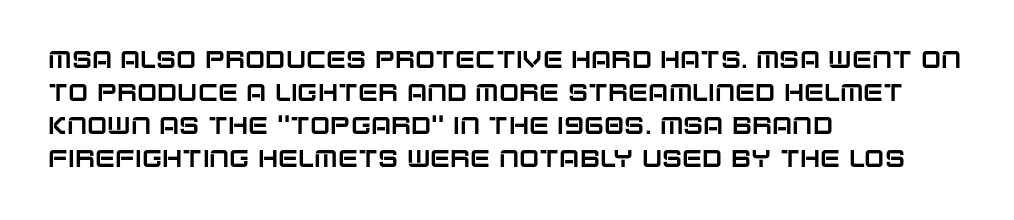
The image shows 24 px text type, upright; set left-aligned, normal line spacing (1.37x), normal letter spacing, not underlined.
